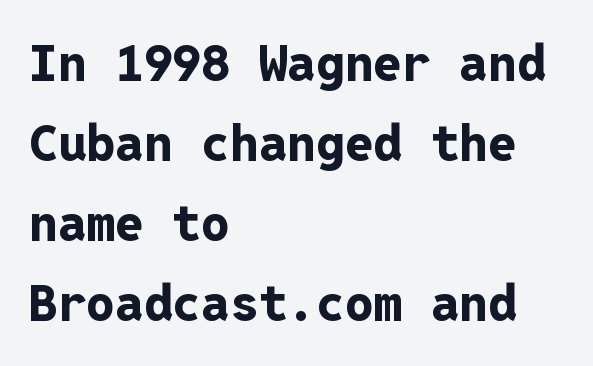
The image shows 51 px bold sans-serif type, upright, monospaced; set left-aligned, normal line spacing (1.57x), normal letter spacing, not underlined; low stroke contrast and a medium x-height.
